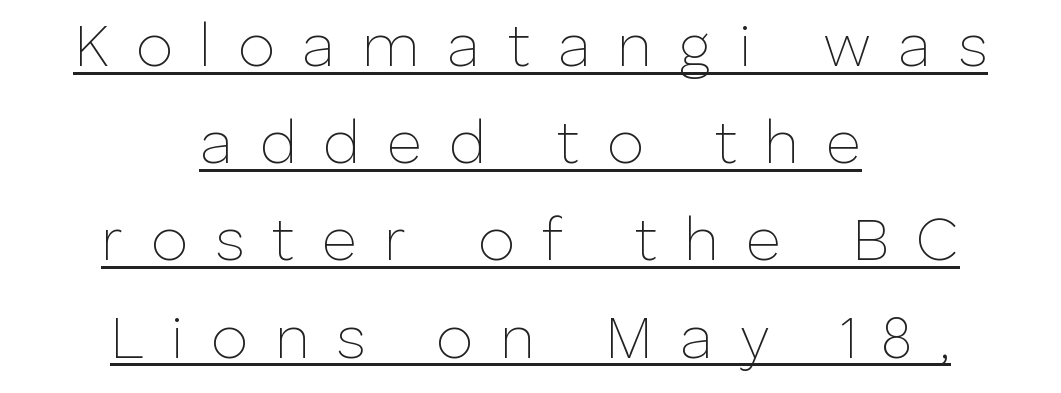
{"serif": "no", "italic": "no", "bold": "no", "weight": "thin", "width": "normal", "stroke_contrast": "low", "x_height": "medium", "monospaced": "no", "underline": "yes", "align": "center", "line_spacing": "normal", "line_spacing_ratio": 1.62, "letter_spacing": "wide", "letter_spacing_em": 0.45, "glyph_px": 60}
